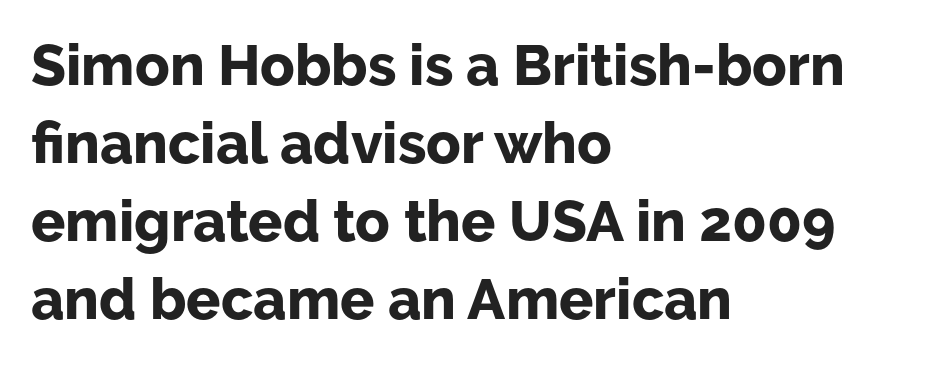
Nope, no serifs anywhere on these letters. If you measured baseline to baseline, you'd find a middling distance. Students, this is bold: see how much ink each stroke carries. Which margin do the lines hug? The left one — the right edge is uneven. Italic? Not at all — the glyphs are vertical.
